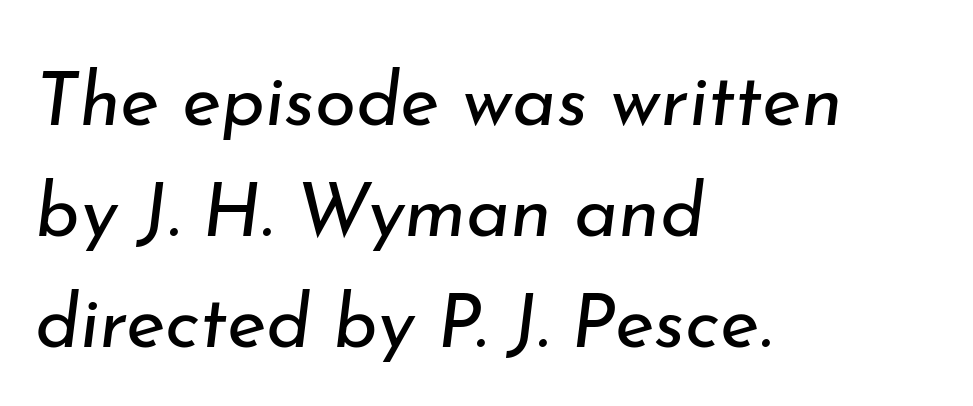
{"italic": "yes", "lean": "right", "slant_degrees": 7, "bold": "no", "weight": "regular", "width": "normal", "stroke_contrast": "low", "x_height": "small", "monospaced": "no", "underline": "no", "align": "left", "line_spacing": "normal", "line_spacing_ratio": 1.48, "letter_spacing": "normal", "letter_spacing_em": 0.0, "glyph_px": 75}
